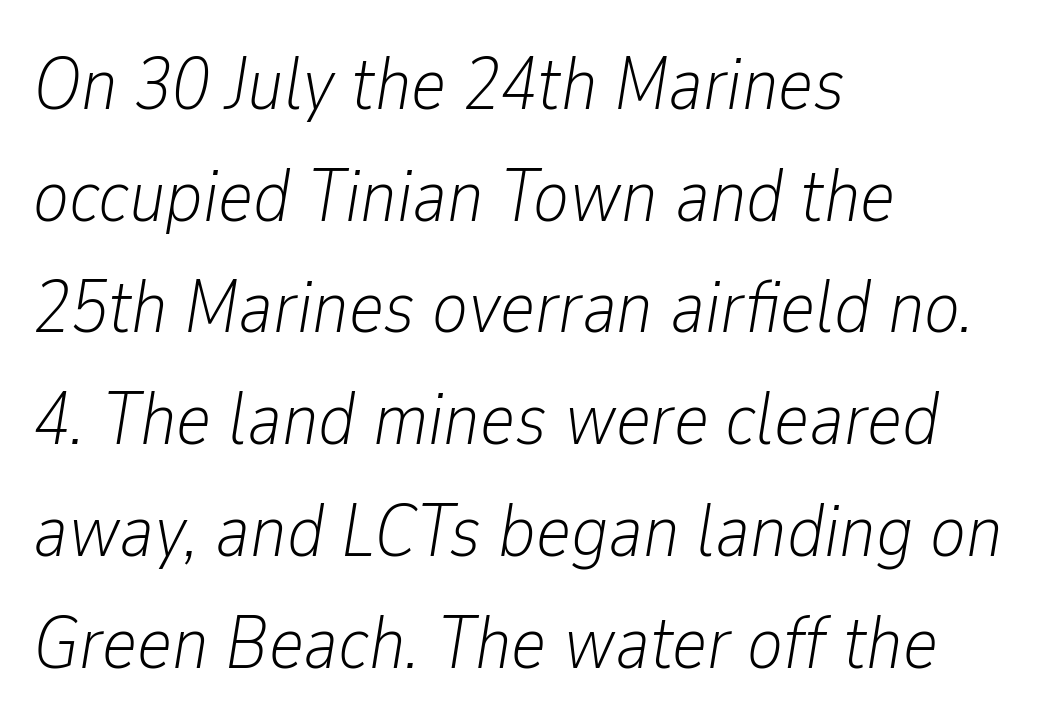
Nothing unusual about the tracking: characters are spaced as the font intends. The foot of each line stays bare and open. Quick note: italic. Honestly, the row spacing looks completely unremarkable.
